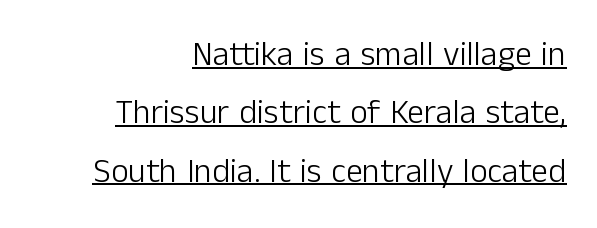
The text was rendered using a sans face with plain stroke endings. Students, note that the glyphs here touch the page at normal intervals. This is the regular roman posture of the typeface. Character widths vary here, with narrow letters taking less room than wide ones.
